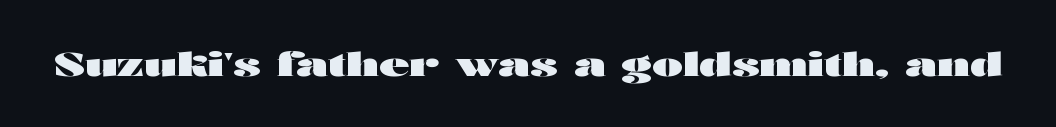
{"italic": "no", "bold": "yes", "weight": "heavy", "width": "wide", "stroke_contrast": "high", "x_height": "medium", "monospaced": "no", "underline": "no", "letter_spacing": "normal", "letter_spacing_em": 0.0, "glyph_px": 33}
